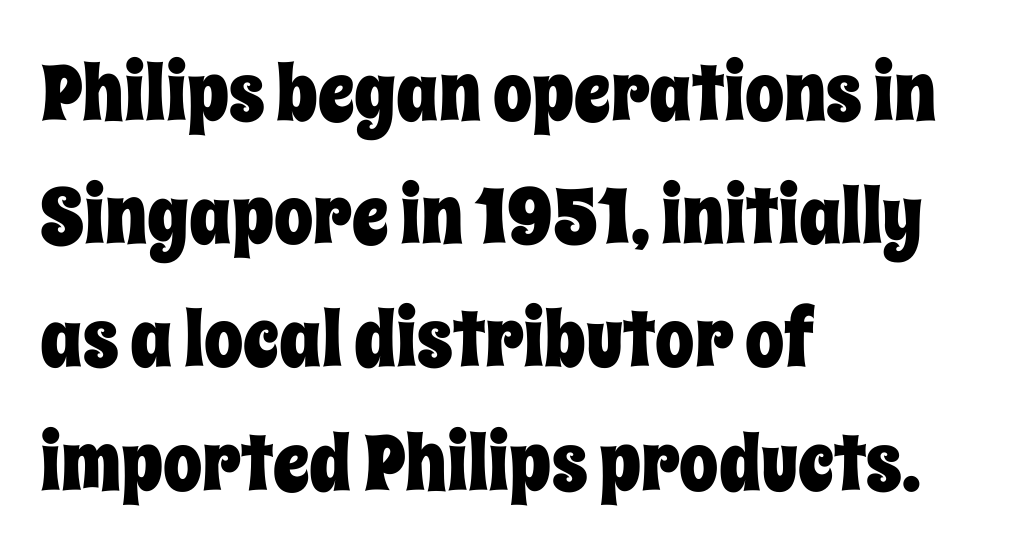
The passage shown stacks its lines at a standard gap. A student would call this left alignment; a typographer would say flush left, rag right. Looks like regular typesetting: each glyph gets only the width it needs. Notice how the stems are strictly vertical — no italics here. Each word holds together tightly as a unit, with standard inter-letter gaps.
